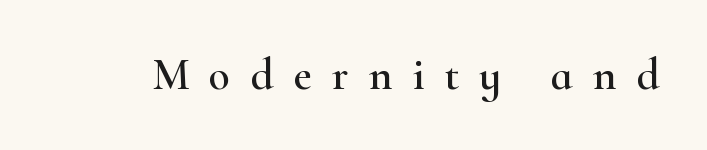
Posture: straight, roman, zero tilt. The tracking reads as deliberately expanded to a designer's eye. Each letter keeps its own natural width here, so spacing adapts to shape. Unmarked baselines from the first word to the last. Font category for this specimen: serif.
